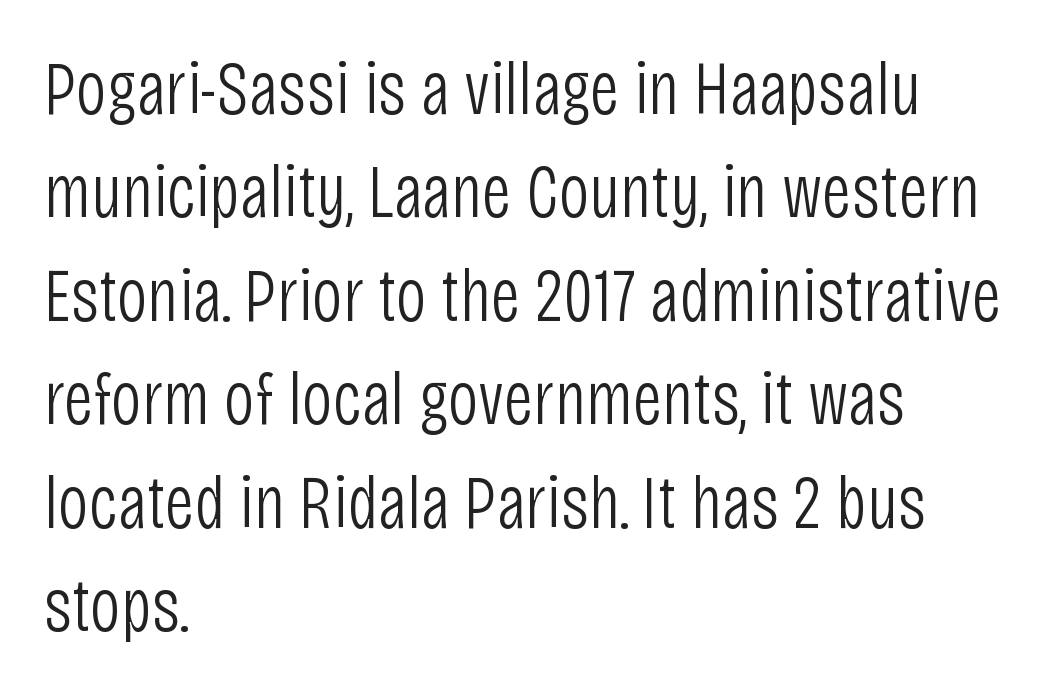
Q: Is the text bold? A: No.
Q: Is the text italic (slanted)? A: No, it is upright.
Q: Is the typeface a serif or a sans-serif typeface? A: Sans-serif.
Q: Is the text underlined? A: No.
Q: How is the paragraph aligned? A: Left-aligned.
Q: Is the spacing between letters normal or unusually wide? A: Normal.
Q: Is the spacing between lines tight, normal or loose? A: Normal.
Q: Width (condensed, normal, or wide)? A: Condensed.
Q: Stroke contrast? A: Low.
Q: x-height? A: Large.
Q: Monospaced? A: No.
